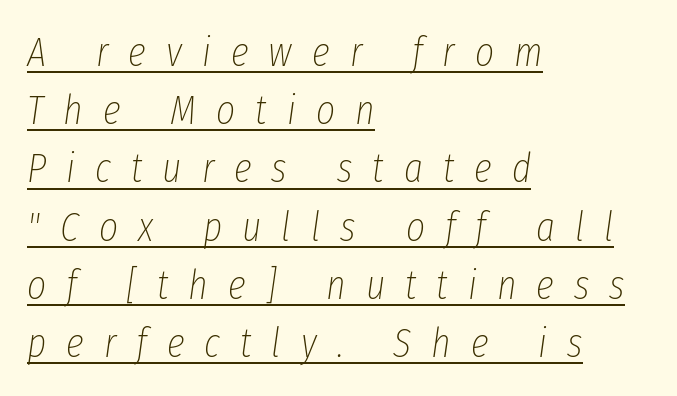
{"italic": "yes", "lean": "right", "slant_degrees": 8, "bold": "no", "weight": "thin", "width": "condensed", "stroke_contrast": "low", "x_height": "medium", "monospaced": "no", "underline": "yes", "align": "left", "line_spacing": "normal", "line_spacing_ratio": 1.42, "letter_spacing": "wide", "letter_spacing_em": 0.49, "glyph_px": 41}
